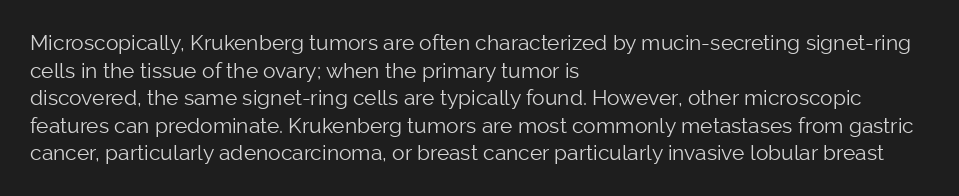
Q: Is the text bold? A: No.
Q: Is the text italic (slanted)? A: No, it is upright.
Q: Is the text underlined? A: No.
Q: How is the paragraph aligned? A: Left-aligned.
Q: Is the spacing between letters normal or unusually wide? A: Normal.
Q: Is the spacing between lines tight, normal or loose? A: Normal.
